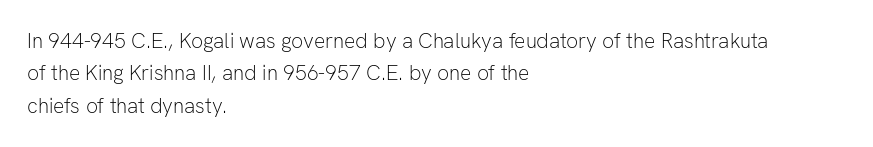
{"italic": "no", "bold": "no", "underline": "no", "align": "left", "line_spacing": "normal", "line_spacing_ratio": 1.54, "letter_spacing": "normal", "letter_spacing_em": 0.0, "glyph_px": 21}
